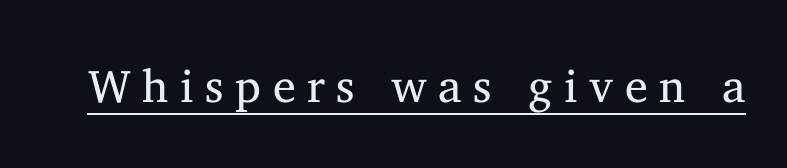
Varying glyph widths throughout — classic text-font behaviour. Ink coverage per letter is moderate at most. Emphasis is given by a line drawn under the lettering. Check where the strokes stop: tiny serifs finish them off. Substantial extra tracking has been applied to these lines. This sample uses an upright cut, with every glyph sitting square on the baseline.
